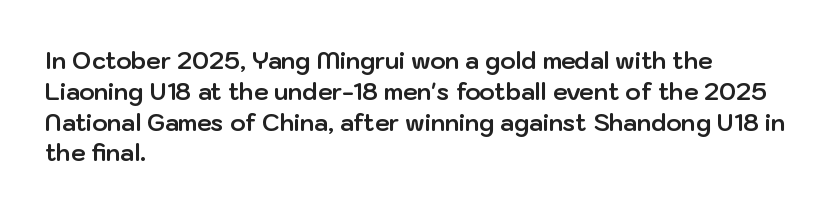
It's the straight-up-and-down kind of type. Descender tails drop into unmarked territory. Weight check: bold — yes, fully. Line beginnings align vertically; line endings do not.
